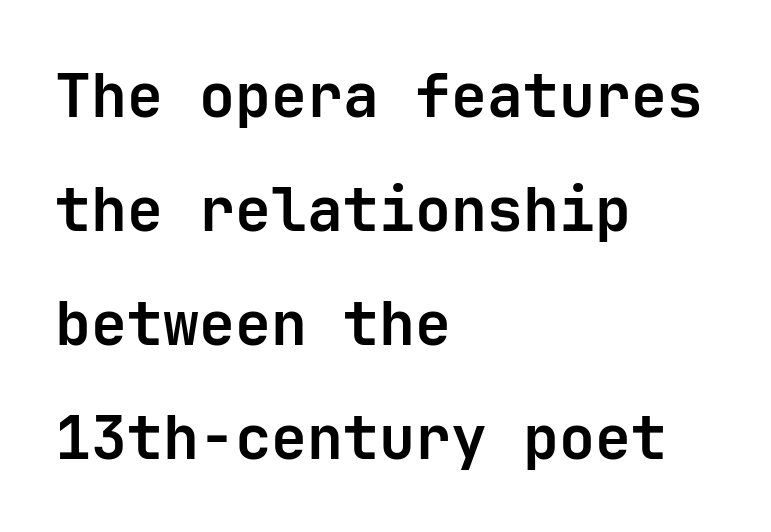
The image shows 60 px bold sans-serif type, upright, monospaced; set left-aligned, loose line spacing (1.9x), normal letter spacing, not underlined; low stroke contrast and a medium x-height.
